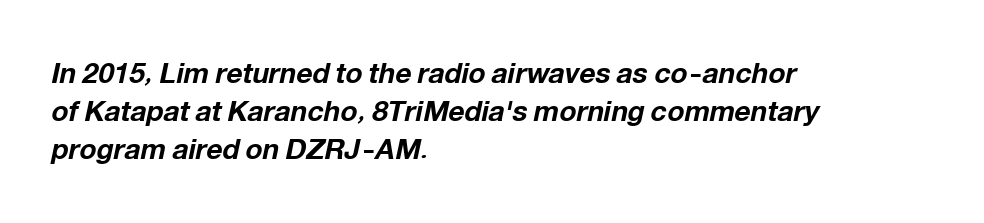
Each letter keeps its own natural width here, so spacing adapts to shape. Every row of glyphs begins at an identical x-position on the left. In terms of letterspacing, this is plain default setting. Thick stems and heavy bowls — unmistakably bold. The words here are not underlined.
